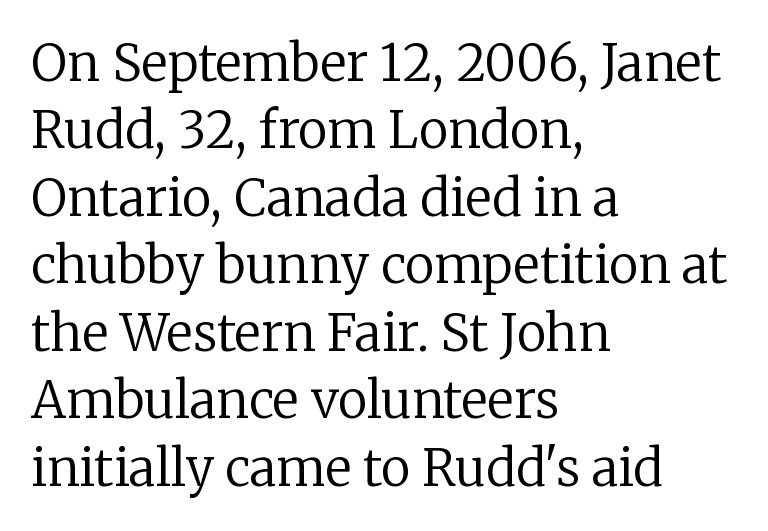
The image shows 50 px regular-weight serif type, upright; set left-aligned, normal line spacing (1.35x), normal letter spacing, not underlined; low stroke contrast and a medium x-height.
